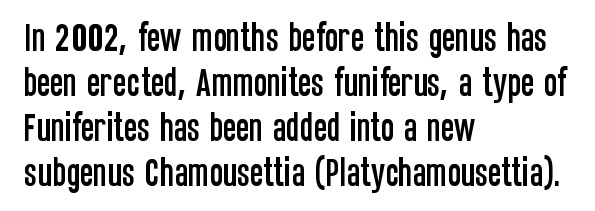
Q: Is the text italic (slanted)? A: No, it is upright.
Q: Is the typeface a serif or a sans-serif typeface? A: Sans-serif.
Q: Is the text underlined? A: No.
Q: How is the paragraph aligned? A: Left-aligned.
Q: Is the spacing between letters normal or unusually wide? A: Normal.
Q: Is the spacing between lines tight, normal or loose? A: Normal.
Q: Width (condensed, normal, or wide)? A: Condensed.
Q: Stroke contrast? A: Low.
Q: x-height? A: Large.
Q: Monospaced? A: No.
